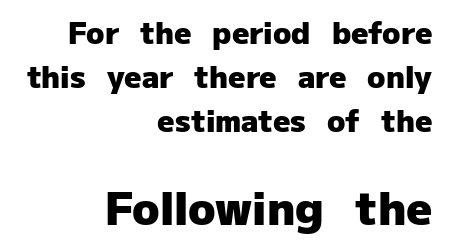
{"serif": "no", "italic": "no", "bold": "yes", "weight": "heavy", "width": "normal", "stroke_contrast": "low", "x_height": "medium", "monospaced": "no", "underline": "no", "align": "right", "line_spacing": "normal", "line_spacing_ratio": 1.47, "letter_spacing": "normal", "letter_spacing_em": 0.0, "larger_block": "second", "size_ratio": 1.5, "glyph_px": 45}
